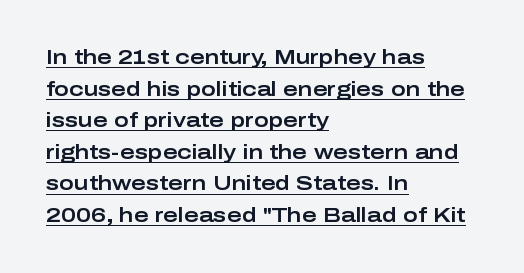
The typesetter chose a ragged-right arrangement here. The rendered words wear a rule along their underside. This block has exactly the height ordinary leading produces. You could call the tracking neutral — neither tight nor loose. The lettering stays uniformly vertical, giving the passage a roman look.
